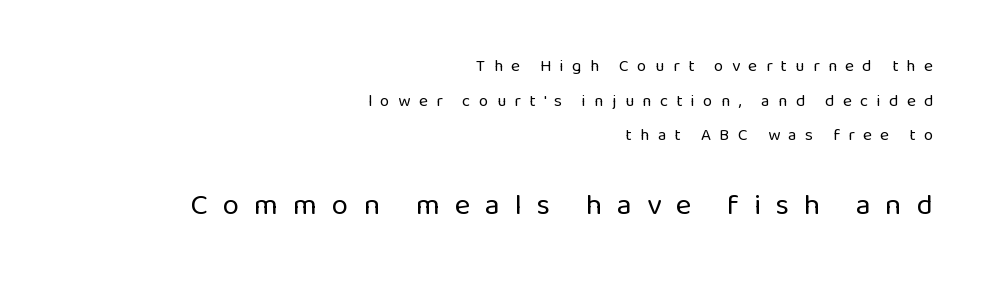
Bare-footed words on every line. Do the letters lean? They stand straight. The typeface has the unassuming heft of standard copy or less. This is sans-serif lettering, the kind often seen on screens and signage. Varying glyph widths throughout — classic text-font behaviour. A typesetter would call this heavily tracked-out type.
